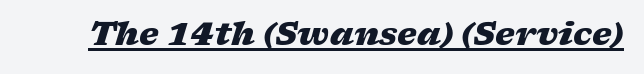
The strokes are fattened all the way to bold. What decoration does the sample have? An underline. Posture: slanted. The passage shown has conventional tracking throughout. These lines are rendered in a variable-pitch font.
